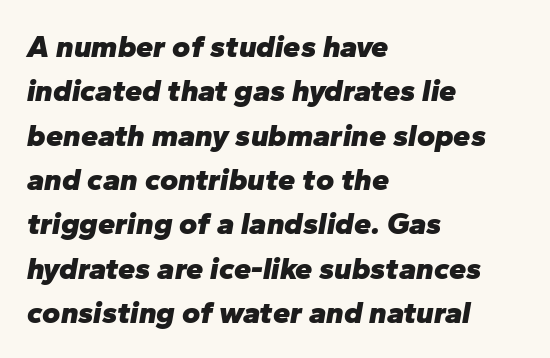
The space between consecutive lines is moderate. Check under the words: just untouched page. Do the characters align in a grid? No, the font is proportional. Style check: oblique. These lines keep a tight, regular rhythm from letter to letter.
